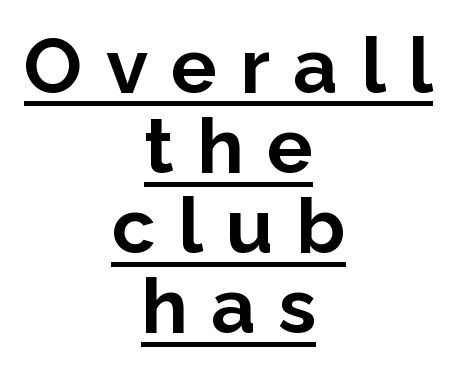
Examine the stroke ends and you'll find no serifs. Cramped leading. Underlining? Definitely there. The sample has been set heavy, in full bold. The passage is arranged like a title page — every line centered.
